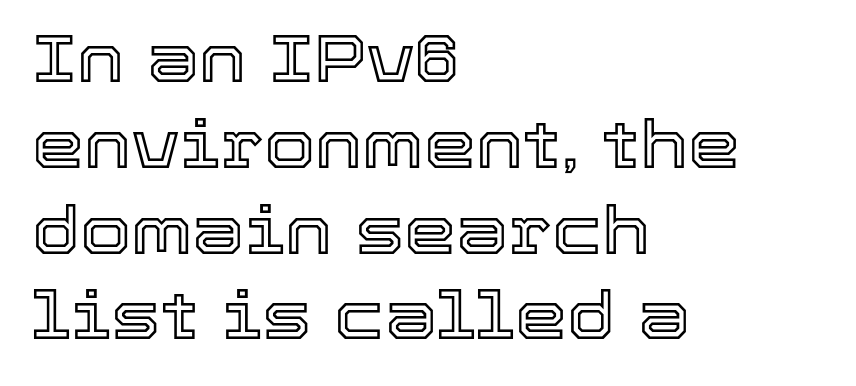
Q: Is the text italic (slanted)? A: No, it is upright.
Q: Is the text underlined? A: No.
Q: How is the paragraph aligned? A: Left-aligned.
Q: Is the spacing between letters normal or unusually wide? A: Normal.
Q: Is the spacing between lines tight, normal or loose? A: Normal.
Q: Width (condensed, normal, or wide)? A: Normal.
Q: x-height? A: Medium.
Q: Monospaced? A: No.
